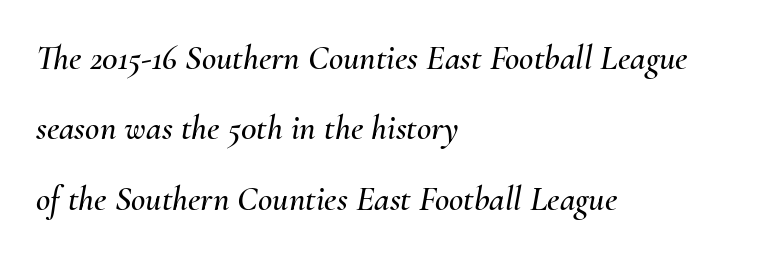
Q: Is the text italic (slanted)? A: Yes, it leans right by about 10 degrees.
Q: Is the text underlined? A: No.
Q: How is the paragraph aligned? A: Left-aligned.
Q: Is the spacing between letters normal or unusually wide? A: Normal.
Q: Is the spacing between lines tight, normal or loose? A: Loose.
Q: Width (condensed, normal, or wide)? A: Normal.
Q: Stroke contrast? A: Medium.
Q: x-height? A: Small.
Q: Monospaced? A: No.
